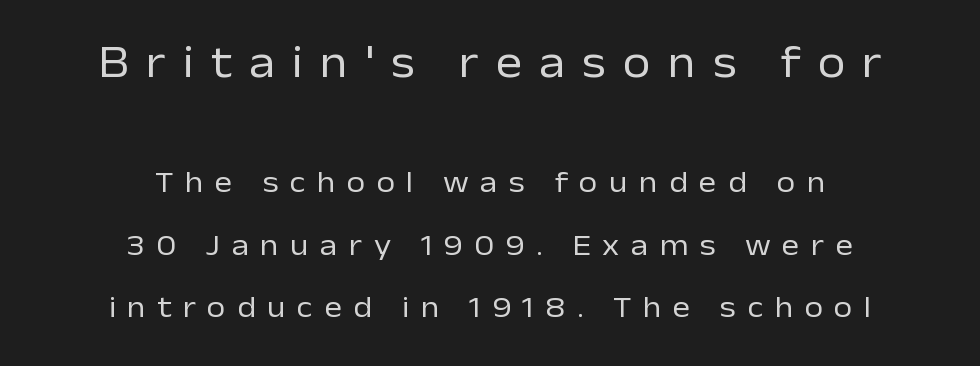
The image shows 45 px regular-weight sans-serif type, upright; set centered, loose line spacing (2.09x), unusually wide letter spacing (+0.38 em), not underlined; the first (top) block is 1.5x larger; low stroke contrast and a medium x-height.
